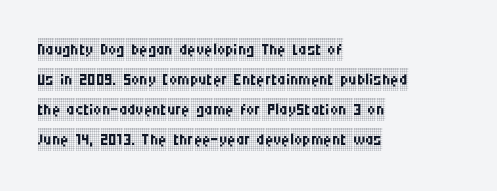
Q: Is the text bold? A: No.
Q: Is the text italic (slanted)? A: No, it is upright.
Q: Is the text underlined? A: No.
Q: How is the paragraph aligned? A: Left-aligned.
Q: Is the spacing between letters normal or unusually wide? A: Normal.
Q: Is the spacing between lines tight, normal or loose? A: Normal.
